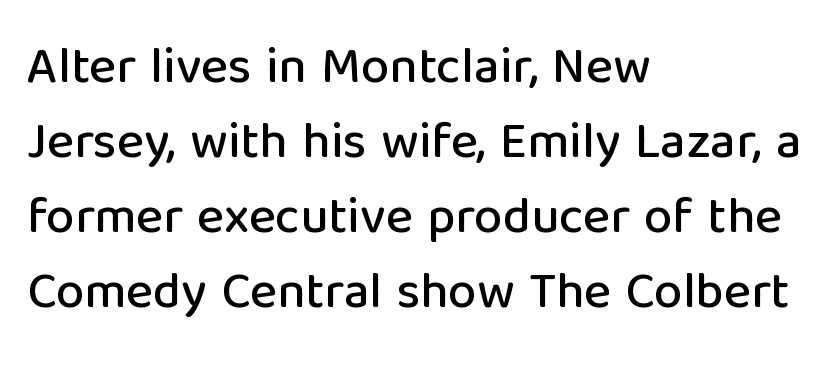
The image shows 51 px sans-serif type, upright; set left-aligned, normal line spacing (1.47x), normal letter spacing, not underlined; low stroke contrast and a medium x-height.
